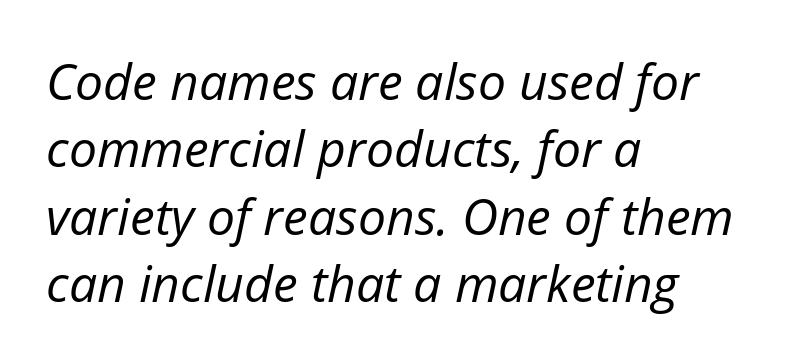
The image shows 50 px regular-weight type, italic (leaning right); set left-aligned, normal line spacing (1.35x), normal letter spacing, not underlined; low stroke contrast and a medium x-height.
